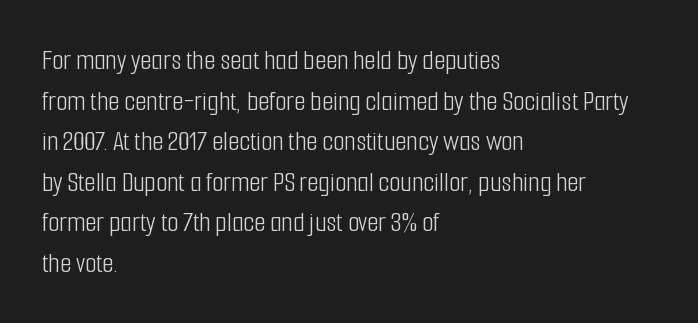
Q: Is the text bold? A: No.
Q: Is the text italic (slanted)? A: No, it is upright.
Q: Is the typeface a serif or a sans-serif typeface? A: Sans-serif.
Q: Is the text underlined? A: No.
Q: How is the paragraph aligned? A: Left-aligned.
Q: Is the spacing between letters normal or unusually wide? A: Normal.
Q: Is the spacing between lines tight, normal or loose? A: Normal.
Q: Width (condensed, normal, or wide)? A: Condensed.
Q: Stroke contrast? A: Low.
Q: x-height? A: Medium.
Q: Monospaced? A: No.
